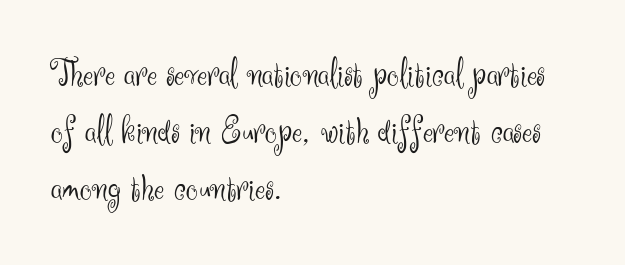
Note the varied advance widths — an 'i' is clearly narrower than an 'm'. A clean baseline with only descenders dipping below it. The setting favours the left margin, as ordinary paragraphs usually do. The passage shown stacks its lines at a standard gap. Letter spacing: default.
